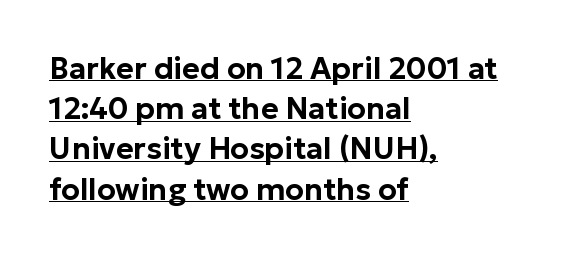
The image shows 30 px sans-serif type, upright; set left-aligned, normal line spacing (1.34x), normal letter spacing, underlined; low stroke contrast and a medium x-height.
